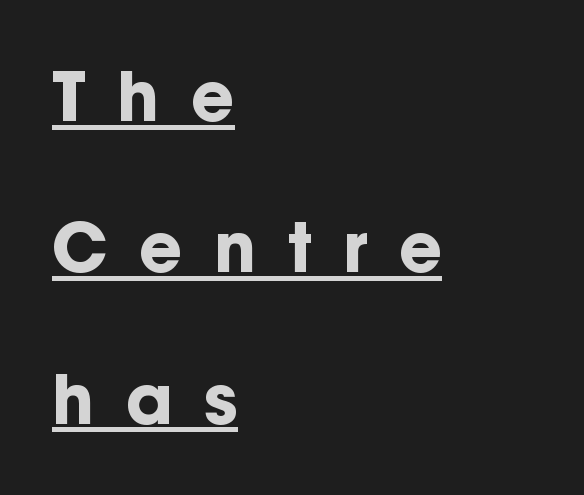
{"serif": "no", "italic": "no", "bold": "yes", "weight": "bold", "width": "normal", "stroke_contrast": "low", "x_height": "medium", "monospaced": "no", "underline": "yes", "align": "left", "line_spacing": "loose", "line_spacing_ratio": 2.26, "letter_spacing": "wide", "letter_spacing_em": 0.47, "glyph_px": 67}
